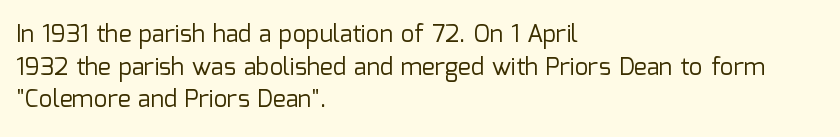
Plain, unruled lines of type. Ordinary non-slanted type is in use. Does extra space separate the letters? No, they use regular spacing. This is not heavy type; no bold has been used. These lines sit exactly where default settings would place them. Reading down the block, your eye returns to a fixed left position each line.
